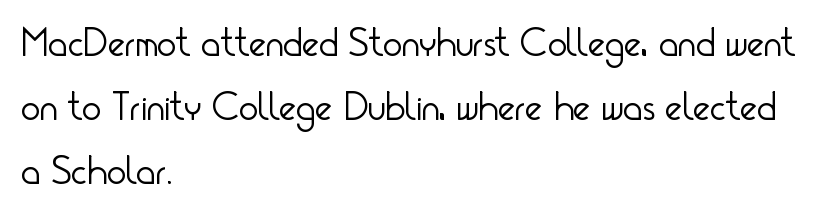
{"serif": "no", "italic": "no", "bold": "no", "weight": "light", "width": "condensed", "stroke_contrast": "low", "x_height": "small", "monospaced": "no", "underline": "no", "align": "left", "line_spacing": "normal", "line_spacing_ratio": 1.56, "letter_spacing": "normal", "letter_spacing_em": 0.0, "glyph_px": 41}
